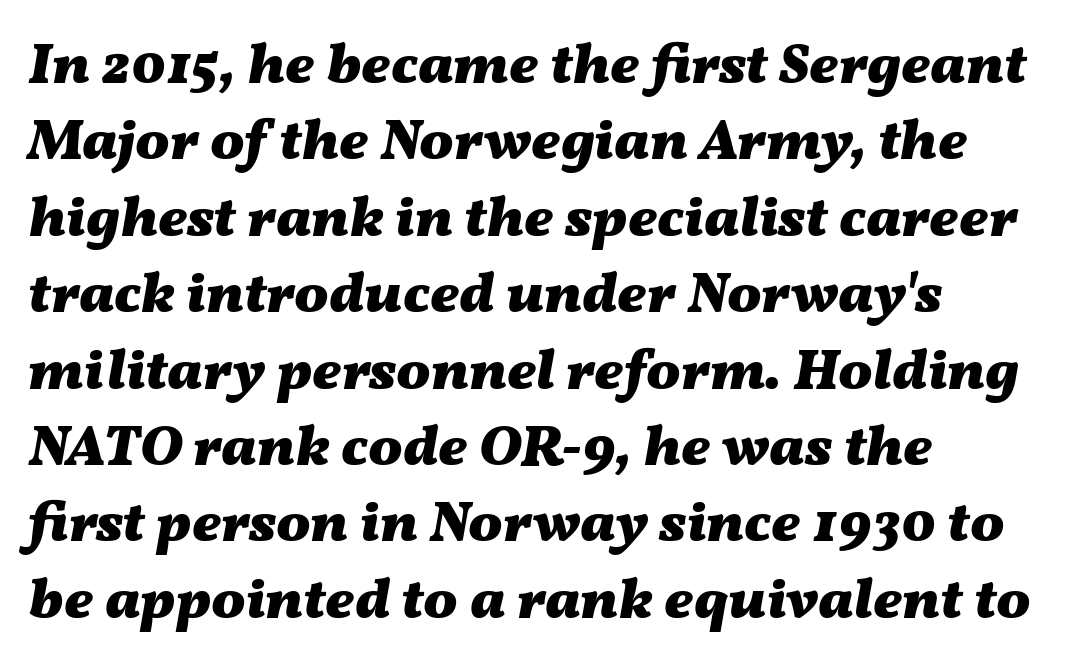
{"italic": "yes", "lean": "right", "slant_degrees": 11, "bold": "yes", "weight": "heavy", "width": "wide", "stroke_contrast": "medium", "x_height": "medium", "monospaced": "no", "underline": "no", "align": "left", "line_spacing": "normal", "line_spacing_ratio": 1.34, "letter_spacing": "normal", "letter_spacing_em": 0.0, "glyph_px": 57}
